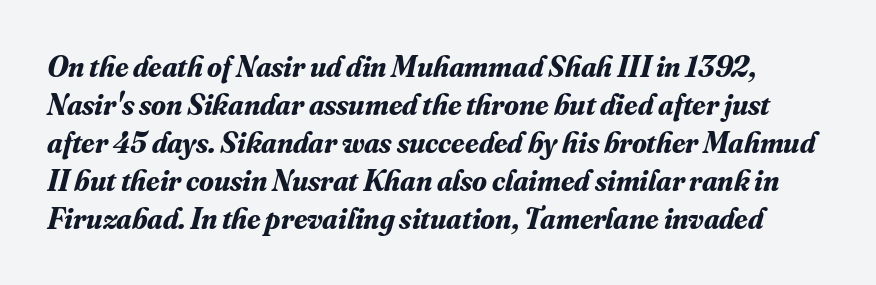
The image shows 30 px bold serif type, italic (leaning right); set normal line spacing (1.27x), normal letter spacing, not underlined; medium stroke contrast and a small x-height.
